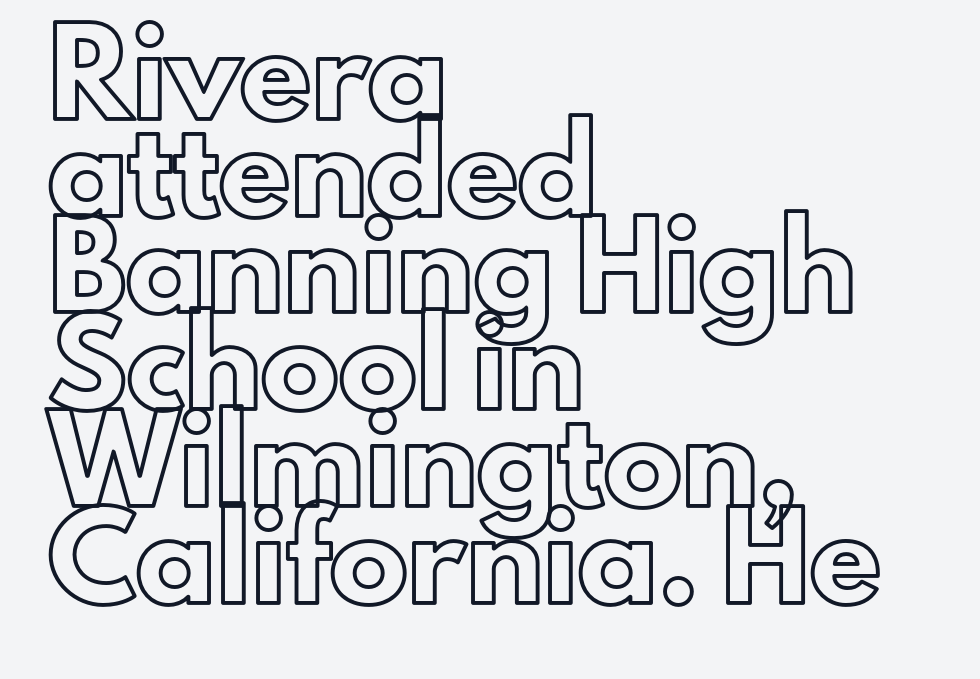
{"italic": "no", "width": "normal", "x_height": "small", "monospaced": "no", "underline": "no", "align": "left", "line_spacing_ratio": 1.24, "letter_spacing": "normal", "letter_spacing_em": 0.0, "glyph_px": 78}
